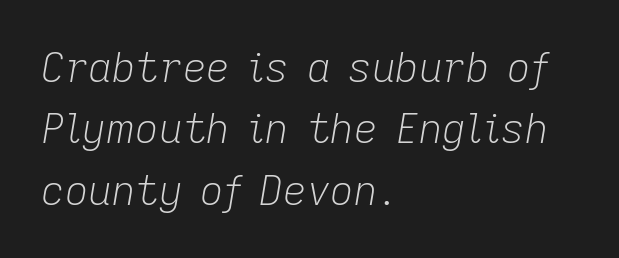
Q: Is the text bold? A: No.
Q: Is the text italic (slanted)? A: Yes, it leans right by about 9 degrees.
Q: Is the text underlined? A: No.
Q: How is the paragraph aligned? A: Left-aligned.
Q: Is the spacing between letters normal or unusually wide? A: Normal.
Q: Is the spacing between lines tight, normal or loose? A: Normal.
Q: Width (condensed, normal, or wide)? A: Normal.
Q: Stroke contrast? A: Low.
Q: x-height? A: Medium.
Q: Monospaced? A: No.
